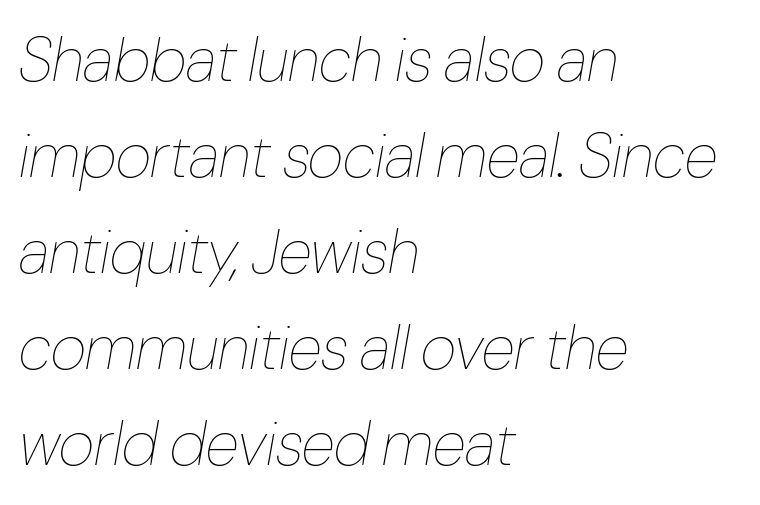
{"italic": "yes", "lean": "right", "slant_degrees": 10, "bold": "no", "weight": "thin", "width": "condensed", "stroke_contrast": "low", "x_height": "medium", "monospaced": "no", "underline": "no", "align": "left", "line_spacing": "normal", "line_spacing_ratio": 1.55, "letter_spacing": "normal", "letter_spacing_em": 0.0, "glyph_px": 62}
